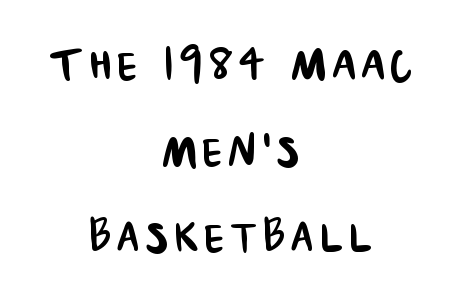
{"serif": "no", "width": "condensed", "stroke_contrast": "low", "x_height": "large", "monospaced": "no", "underline": "no", "align": "center", "line_spacing": "normal", "line_spacing_ratio": 1.51, "glyph_px": 57}
